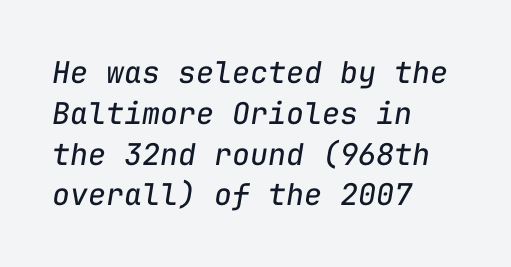
Q: Is the text bold? A: No.
Q: Is the text italic (slanted)? A: Yes, it leans right by about 9 degrees.
Q: Is the text underlined? A: No.
Q: How is the paragraph aligned? A: Left-aligned.
Q: Is the spacing between letters normal or unusually wide? A: Normal.
Q: Is the spacing between lines tight, normal or loose? A: Normal.
Q: Width (condensed, normal, or wide)? A: Normal.
Q: Stroke contrast? A: Low.
Q: x-height? A: Medium.
Q: Monospaced? A: Yes.
